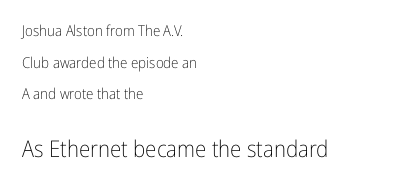
The image shows 23 px text type, upright; set left-aligned, loose line spacing (2.11x), normal letter spacing, not underlined; the second (bottom) block is 1.53x larger.
